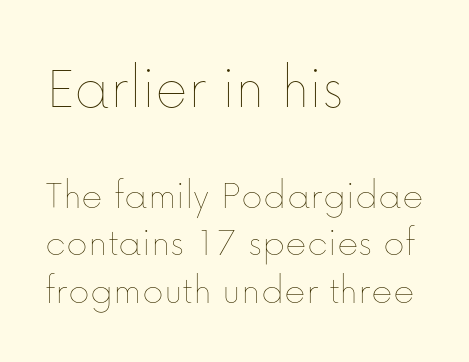
Q: Is the text bold? A: No.
Q: Is the text italic (slanted)? A: No, it is upright.
Q: Is the text underlined? A: No.
Q: How is the paragraph aligned? A: Left-aligned.
Q: Is the spacing between letters normal or unusually wide? A: Normal.
Q: Which block of text is set in a larger size, the first (top) or the second (bottom)? A: The first (top) one.
Q: Width (condensed, normal, or wide)? A: Normal.
Q: Stroke contrast? A: Low.
Q: x-height? A: Medium.
Q: Monospaced? A: No.
